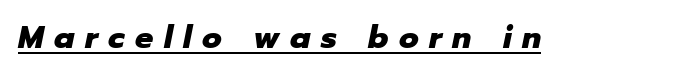
Q: Is the text bold? A: Yes.
Q: Is the text italic (slanted)? A: Yes, it leans right by about 12 degrees.
Q: Is the text underlined? A: Yes.
Q: Is the spacing between letters normal or unusually wide? A: Unusually wide.
Q: Width (condensed, normal, or wide)? A: Normal.
Q: Stroke contrast? A: Low.
Q: x-height? A: Medium.
Q: Monospaced? A: No.
